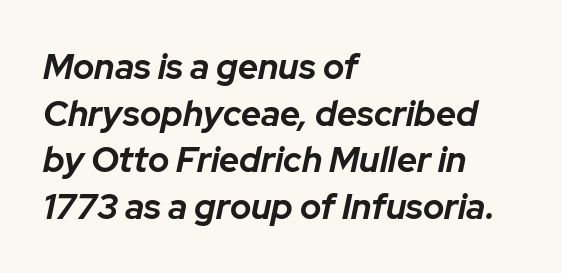
{"italic": "yes", "lean": "right", "slant_degrees": 12, "bold": "yes", "weight": "bold", "width": "normal", "stroke_contrast": "low", "x_height": "medium", "monospaced": "no", "underline": "no", "align": "left", "line_spacing": "normal", "line_spacing_ratio": 1.33, "letter_spacing": "normal", "letter_spacing_em": 0.0, "glyph_px": 35}
